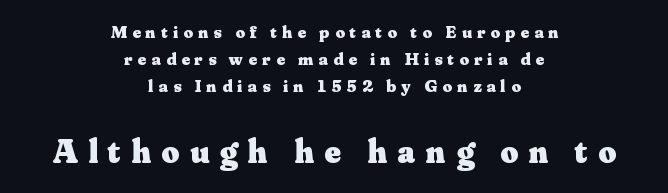
The image shows 35 px heavy serif type, upright; set centered, normal line spacing (1.49x), unusually wide letter spacing (+0.29 em), not underlined; the second (bottom) block is 1.94x larger; medium stroke contrast and a small x-height.
